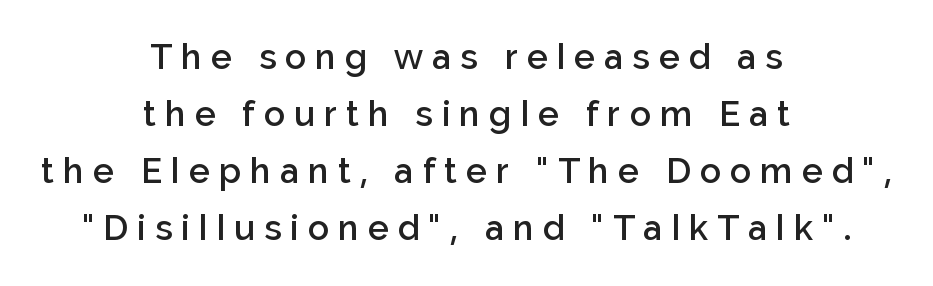
The image shows 35 px semibold sans-serif type, upright; set centered, normal line spacing (1.63x), unusually wide letter spacing (+0.26 em), not underlined; low stroke contrast and a medium x-height.
